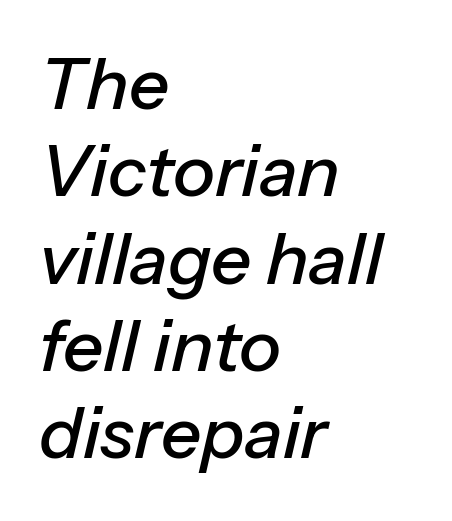
{"italic": "yes", "lean": "right", "slant_degrees": 13, "width": "normal", "stroke_contrast": "low", "x_height": "medium", "monospaced": "no", "underline": "no", "align": "left", "line_spacing_ratio": 1.23, "letter_spacing": "normal", "letter_spacing_em": 0.0, "glyph_px": 71}
